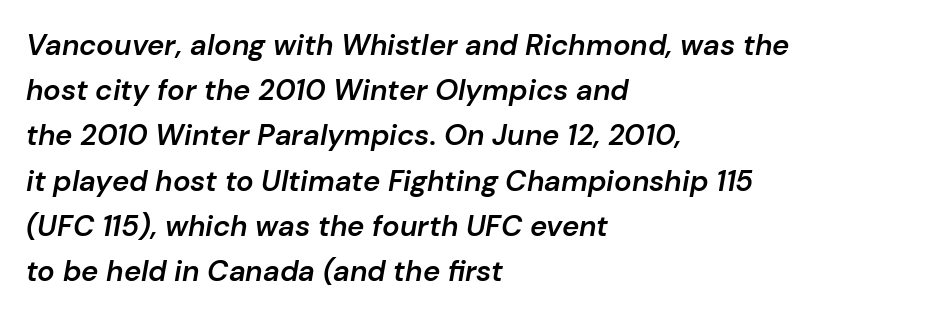
The image shows 29 px semibold type, italic (leaning right); set left-aligned, normal line spacing (1.56x), normal letter spacing, not underlined; low stroke contrast and a medium x-height.
